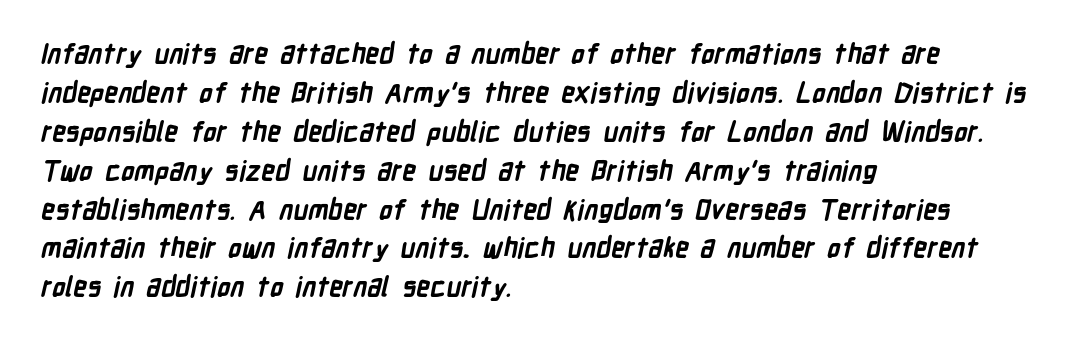
{"bold": "yes", "underline": "no", "align": "left", "line_spacing": "normal", "line_spacing_ratio": 1.44, "letter_spacing": "normal", "letter_spacing_em": 0.0, "glyph_px": 27}
